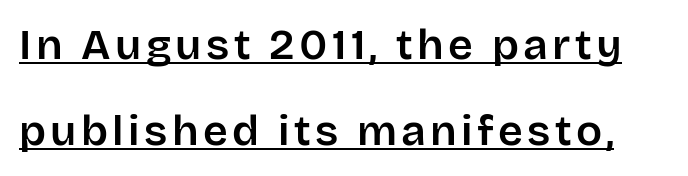
{"serif": "no", "italic": "no", "width": "normal", "stroke_contrast": "low", "x_height": "large", "monospaced": "no", "underline": "yes", "line_spacing": "loose", "line_spacing_ratio": 2.0, "glyph_px": 43}
